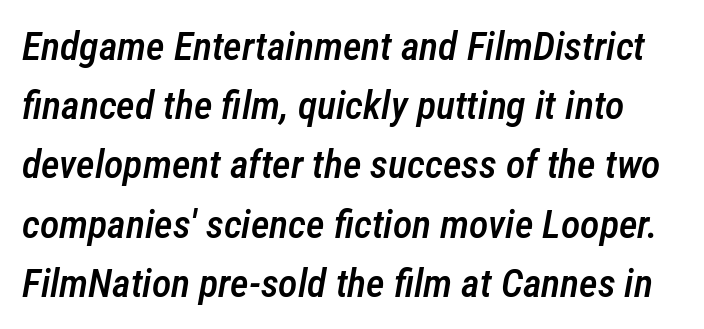
Q: Is the text bold? A: Semi-bold.
Q: Is the text italic (slanted)? A: Yes, it leans right by about 12 degrees.
Q: Is the text underlined? A: No.
Q: Is the spacing between letters normal or unusually wide? A: Normal.
Q: Is the spacing between lines tight, normal or loose? A: Normal.
Q: Width (condensed, normal, or wide)? A: Condensed.
Q: Stroke contrast? A: Low.
Q: x-height? A: Medium.
Q: Monospaced? A: No.
